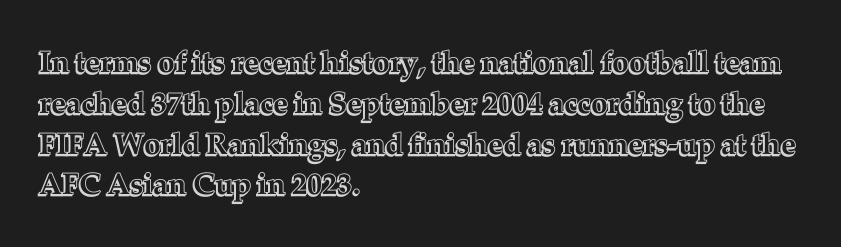
{"italic": "no", "width": "normal", "x_height": "medium", "monospaced": "no", "underline": "no", "align": "left", "line_spacing": "normal", "line_spacing_ratio": 1.36, "letter_spacing": "normal", "letter_spacing_em": 0.0, "glyph_px": 30}
